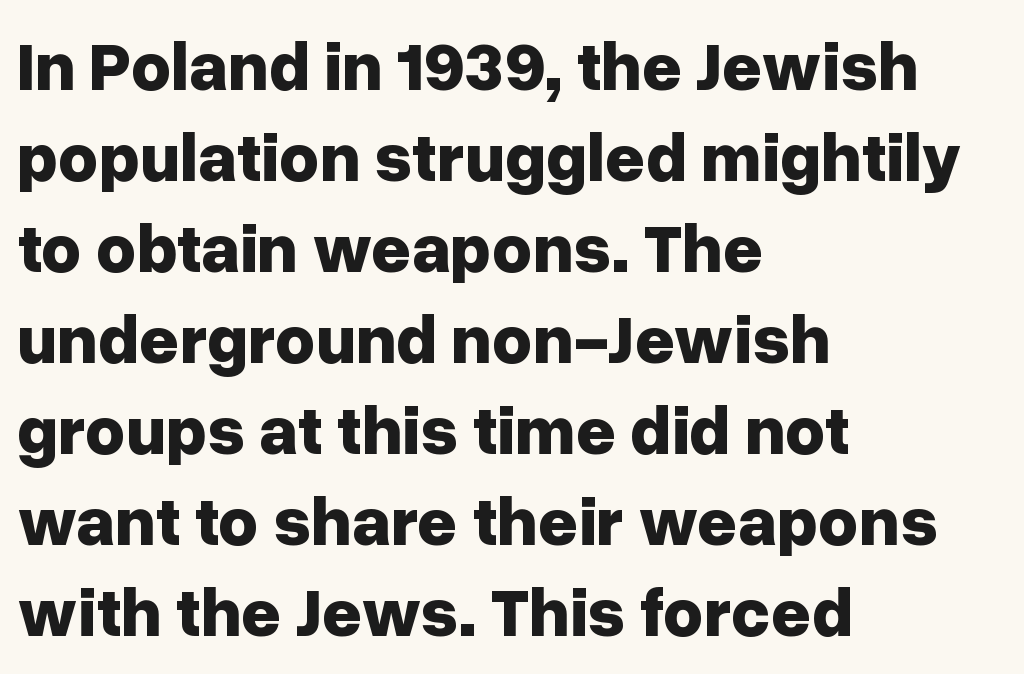
{"serif": "no", "italic": "no", "bold": "yes", "weight": "bold", "width": "normal", "stroke_contrast": "low", "x_height": "medium", "monospaced": "no", "underline": "no", "align": "left", "line_spacing": "normal", "line_spacing_ratio": 1.32, "letter_spacing": "normal", "letter_spacing_em": 0.0, "glyph_px": 69}
